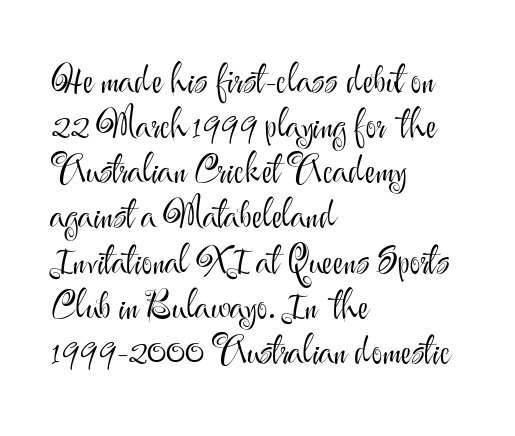
The image shows 37 px light sans-serif type; set left-aligned, line spacing 1.22x, normal letter spacing, not underlined; medium stroke contrast and a small x-height.
